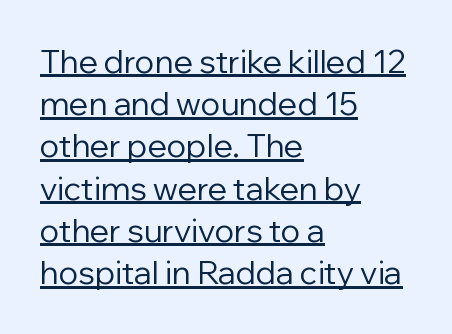
{"serif": "no", "italic": "no", "bold": "no", "weight": "regular", "width": "normal", "stroke_contrast": "low", "x_height": "medium", "monospaced": "no", "underline": "yes", "align": "left", "line_spacing": "normal", "line_spacing_ratio": 1.32, "letter_spacing": "normal", "letter_spacing_em": 0.0, "glyph_px": 32}
